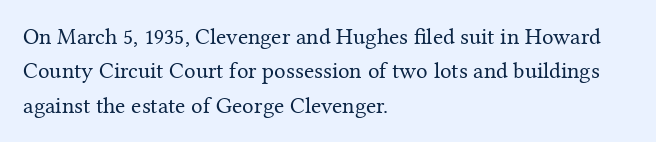
The image shows 23 px text type, upright; set left-aligned, normal line spacing (1.5x), normal letter spacing, not underlined.
